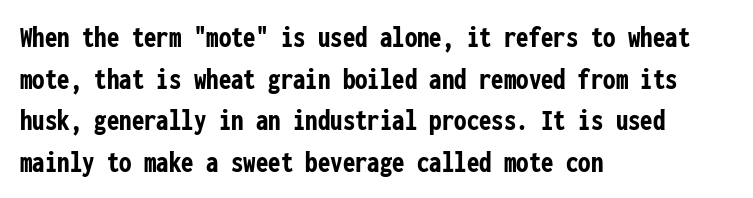
The image shows 31 px semibold, condensed sans-serif type, upright, monospaced; set left-aligned, normal line spacing (1.34x), normal letter spacing, not underlined; low stroke contrast and a medium x-height.
